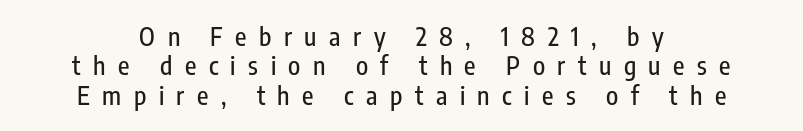
Q: Is the text italic (slanted)? A: No, it is upright.
Q: Is the text underlined? A: No.
Q: How is the paragraph aligned? A: Centered.
Q: Is the spacing between letters normal or unusually wide? A: Unusually wide.
